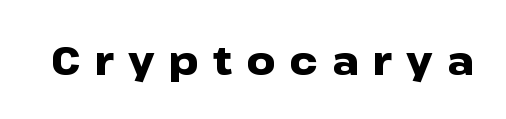
Q: Is the text bold? A: Yes.
Q: Is the text italic (slanted)? A: No, it is upright.
Q: Is the typeface a serif or a sans-serif typeface? A: Sans-serif.
Q: Is the text underlined? A: No.
Q: Is the spacing between letters normal or unusually wide? A: Unusually wide.
Q: Width (condensed, normal, or wide)? A: Wide.
Q: Stroke contrast? A: Low.
Q: x-height? A: Medium.
Q: Monospaced? A: No.
